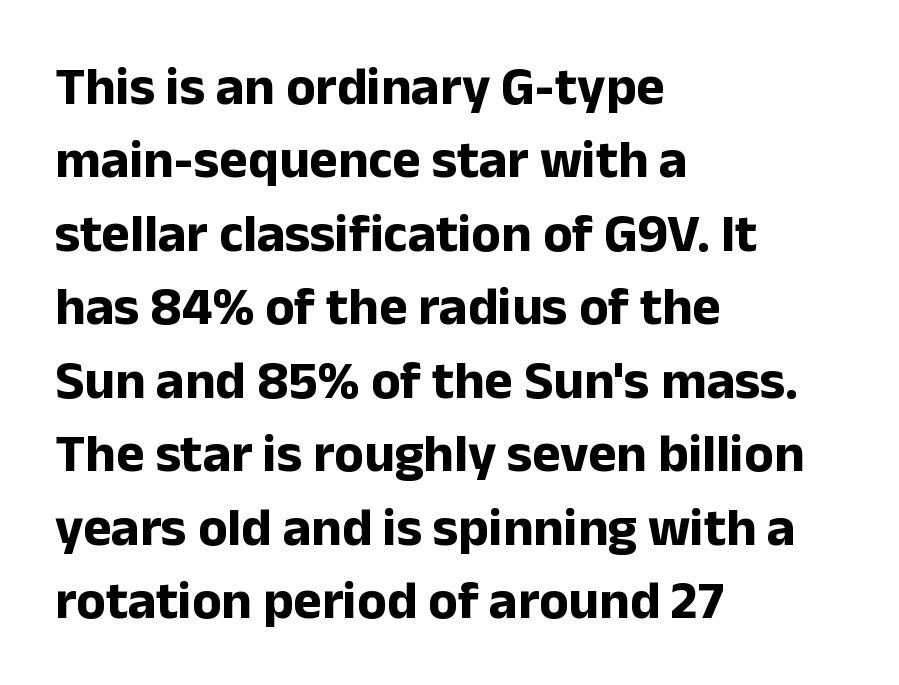
Q: Is the text bold? A: Yes.
Q: Is the text italic (slanted)? A: No, it is upright.
Q: Is the typeface a serif or a sans-serif typeface? A: Sans-serif.
Q: Is the text underlined? A: No.
Q: How is the paragraph aligned? A: Left-aligned.
Q: Is the spacing between letters normal or unusually wide? A: Normal.
Q: Is the spacing between lines tight, normal or loose? A: Normal.
Q: Width (condensed, normal, or wide)? A: Normal.
Q: Stroke contrast? A: Low.
Q: x-height? A: Medium.
Q: Monospaced? A: No.
